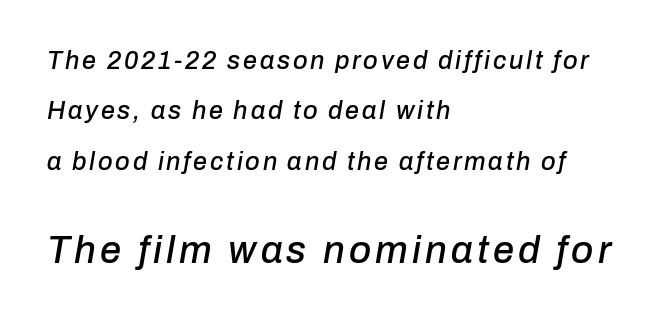
These lines are rendered in a variable-pitch font. Left-aligned paragraph, ragged on the right. Words float on clear page, feet unadorned. Slant detected: the letters are inclined. The vertical gap from one line to the next is large.
